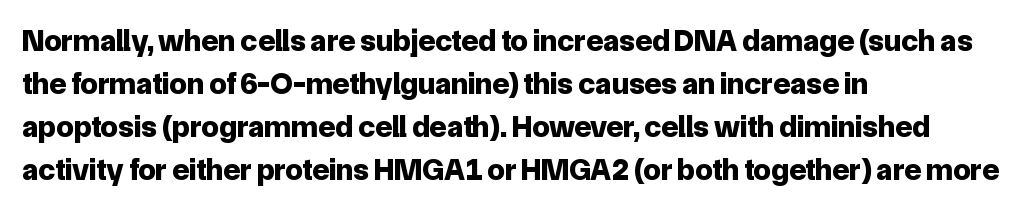
The image shows 31 px bold sans-serif type, upright; set left-aligned, normal line spacing (1.39x), normal letter spacing, not underlined; low stroke contrast and a medium x-height.
